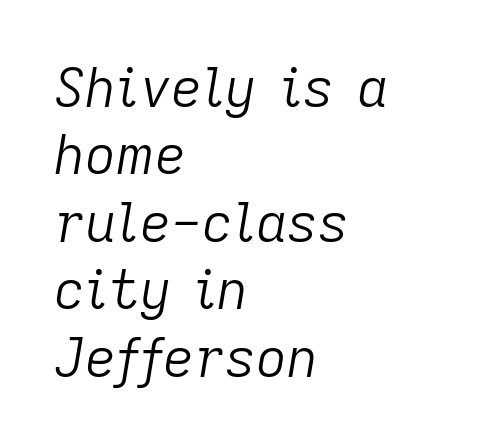
The image shows 54 px light type, italic (leaning right); set left-aligned, normal line spacing (1.25x), normal letter spacing, not underlined; low stroke contrast and a medium x-height.
